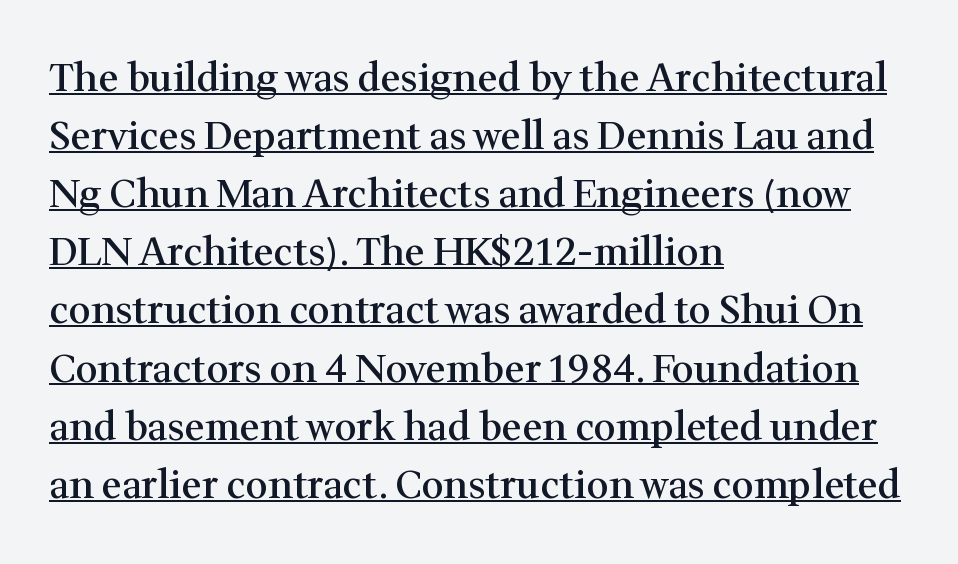
The image shows 39 px semibold serif type, upright; set left-aligned, normal line spacing (1.49x), normal letter spacing, underlined; medium stroke contrast and a medium x-height.
